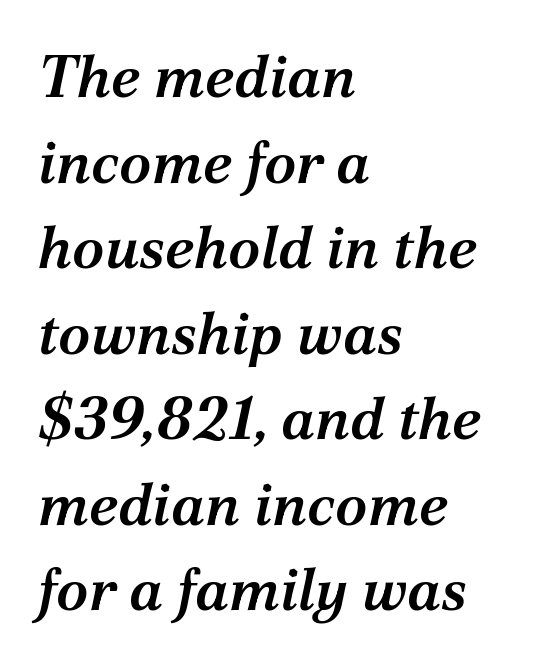
Q: Is the text bold? A: Semi-bold.
Q: Is the text italic (slanted)? A: Yes, it leans right by about 12 degrees.
Q: Is the typeface a serif or a sans-serif typeface? A: Serif.
Q: Is the text underlined? A: No.
Q: How is the paragraph aligned? A: Left-aligned.
Q: Is the spacing between letters normal or unusually wide? A: Normal.
Q: Is the spacing between lines tight, normal or loose? A: Normal.
Q: Width (condensed, normal, or wide)? A: Normal.
Q: Stroke contrast? A: Medium.
Q: x-height? A: Medium.
Q: Monospaced? A: No.
